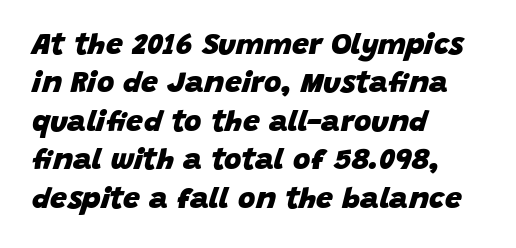
{"italic": "yes", "lean": "right", "slant_degrees": 15, "bold": "yes", "weight": "heavy", "width": "normal", "stroke_contrast": "low", "x_height": "large", "monospaced": "no", "underline": "no", "align": "left", "line_spacing": "normal", "line_spacing_ratio": 1.28, "letter_spacing": "normal", "letter_spacing_em": 0.0, "glyph_px": 30}
